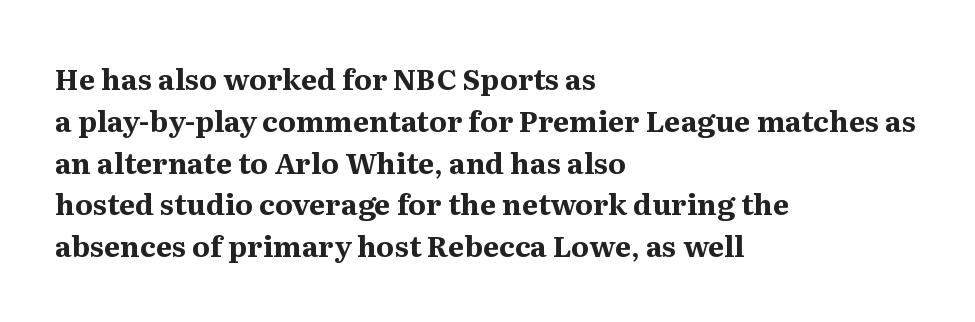
Q: Is the text bold? A: Yes.
Q: Is the text italic (slanted)? A: No, it is upright.
Q: Is the typeface a serif or a sans-serif typeface? A: Serif.
Q: Is the text underlined? A: No.
Q: How is the paragraph aligned? A: Left-aligned.
Q: Is the spacing between letters normal or unusually wide? A: Normal.
Q: Is the spacing between lines tight, normal or loose? A: Normal.
Q: Width (condensed, normal, or wide)? A: Normal.
Q: Stroke contrast? A: Medium.
Q: x-height? A: Medium.
Q: Monospaced? A: No.
